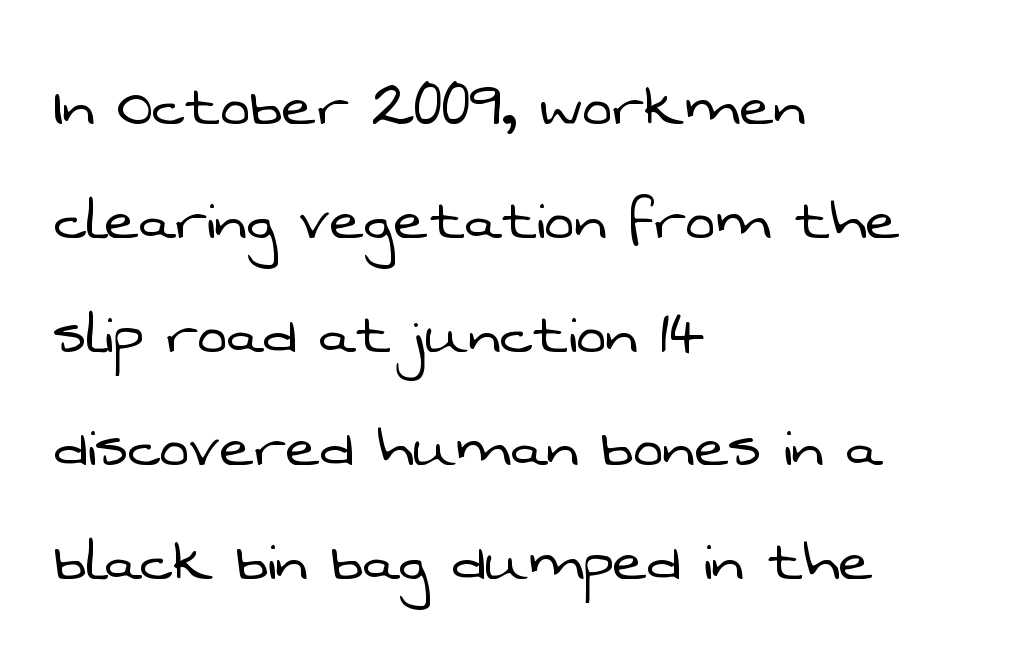
The image shows 72 px light sans-serif type; set left-aligned, normal line spacing (1.58x), normal letter spacing, not underlined; low stroke contrast and a medium x-height.
